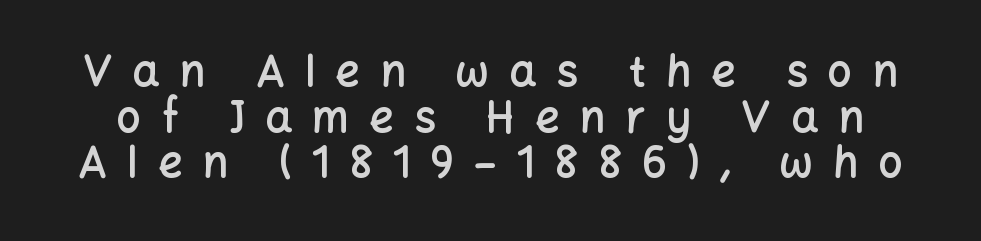
The image shows 43 px semibold sans-serif type, upright; set tight line spacing (1.06x), unusually wide letter spacing (+0.47 em), not underlined; low stroke contrast and a medium x-height.
